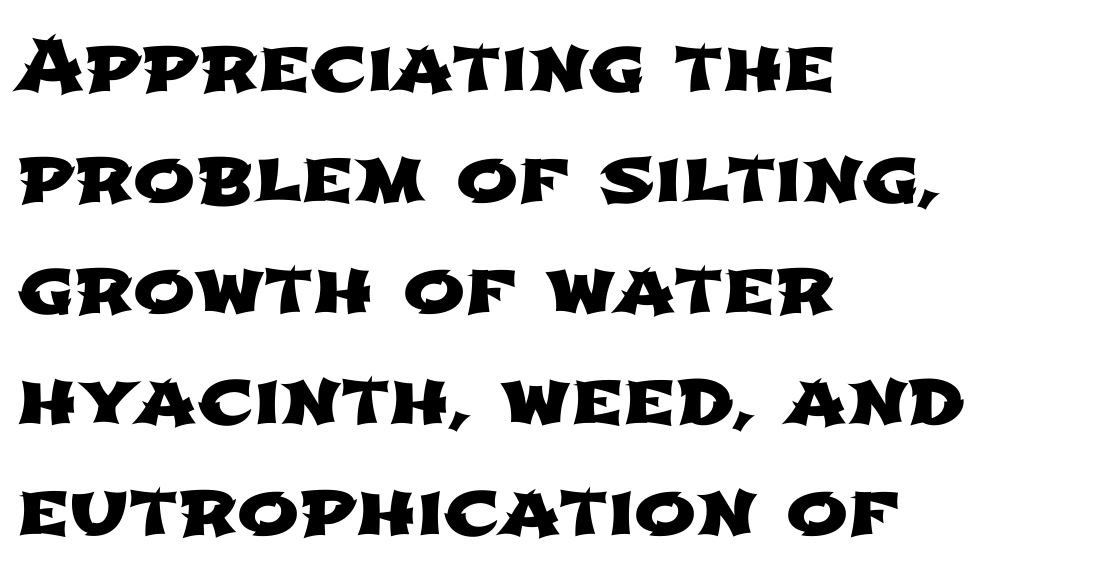
The strip under each line holds only bare page. The line texture is even and compact thanks to regular tracking. One glance says typical: line gaps are just what's usual. Each letter's strokes conclude bluntly, with no projecting serifs. One-word summary of the alignment: left.
